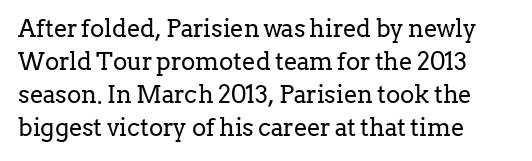
Horizontally, the lines are justified to the leading edge only. A roman cut, with each character standing at attention. The lines sit at an ordinary, default distance from one another. The font sits on the lighter half of the weight spectrum, regular included. Just letters on the line, the space beneath them empty. Standard letterfit; no display-style spreading of the glyphs.
